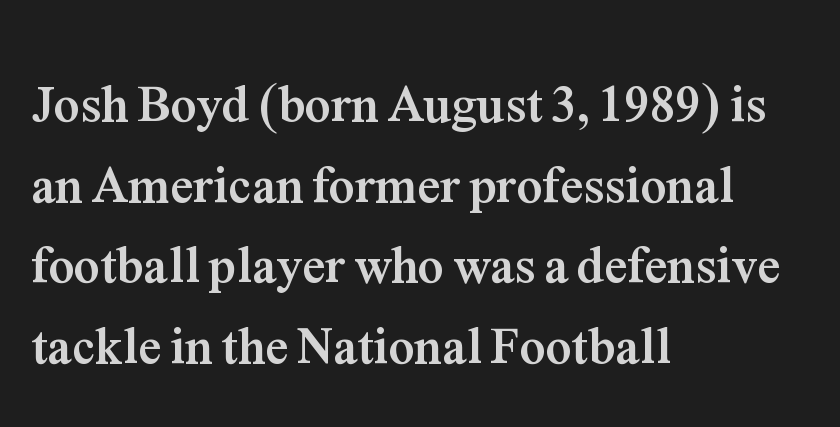
Q: Is the text bold? A: Yes.
Q: Is the text italic (slanted)? A: No, it is upright.
Q: Is the typeface a serif or a sans-serif typeface? A: Serif.
Q: Is the text underlined? A: No.
Q: How is the paragraph aligned? A: Left-aligned.
Q: Is the spacing between letters normal or unusually wide? A: Normal.
Q: Is the spacing between lines tight, normal or loose? A: Normal.
Q: Width (condensed, normal, or wide)? A: Normal.
Q: Stroke contrast? A: Medium.
Q: x-height? A: Medium.
Q: Monospaced? A: No.
